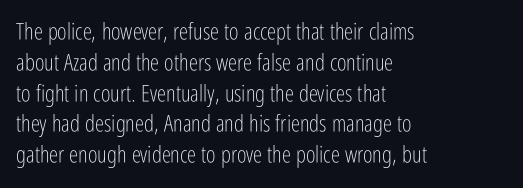
Descenders are the only things crossing below the line. The font sits on the lighter half of the weight spectrum, regular included. Does the copy run flush right? No — it runs flush left. Vertically, the passage feels balanced, rows spaced as you'd expect.
